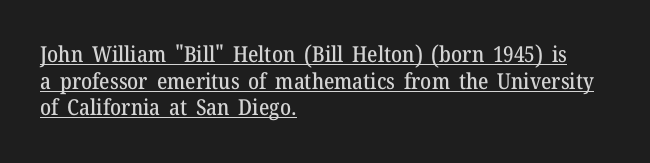
A roman cut, with each character standing at attention. This is underlined copy, the kind a proofreader might mark for attention. Each word holds together tightly as a unit, with standard inter-letter gaps. One-word summary of the alignment: left.
